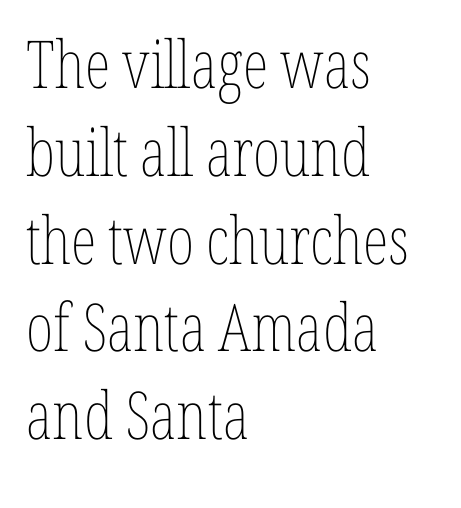
The image shows 66 px thin, condensed type, upright; set left-aligned, normal line spacing (1.33x), normal letter spacing, not underlined; low stroke contrast and a medium x-height.
